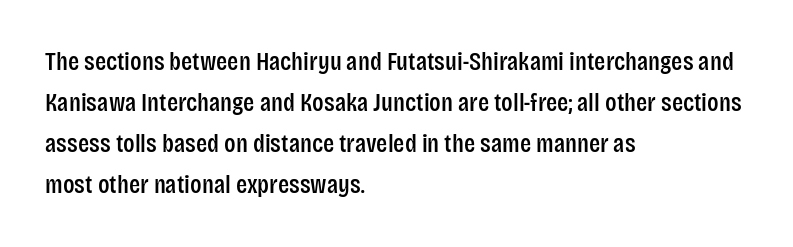
{"italic": "no", "underline": "no", "align": "left", "line_spacing": "normal", "line_spacing_ratio": 1.58, "letter_spacing": "normal", "letter_spacing_em": 0.0, "glyph_px": 26}
